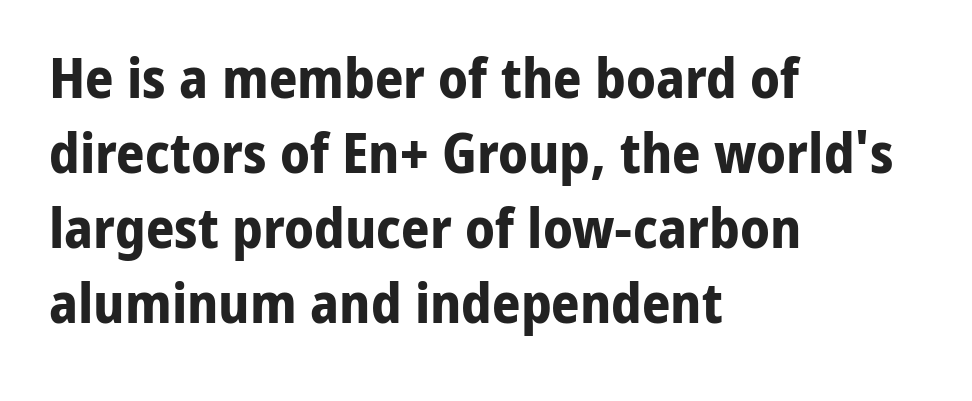
The image shows 56 px bold sans-serif type, upright; set left-aligned, normal line spacing (1.34x), normal letter spacing, not underlined; low stroke contrast and a medium x-height.
